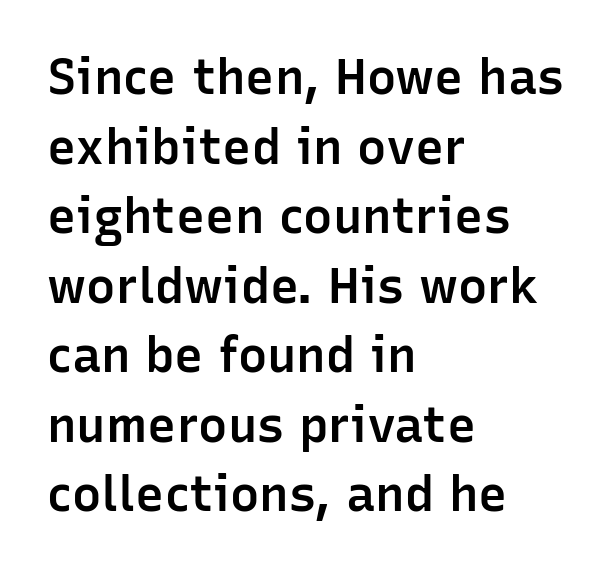
The paragraph has a hard left edge and a soft right edge. Is the letter spacing exaggerated? No — it looks like the ordinary default. The zone under the glyphs is completely vacant. Does the weight exceed regular? Yes, but only to semibold. Interline gaps are of average width in this sample.
